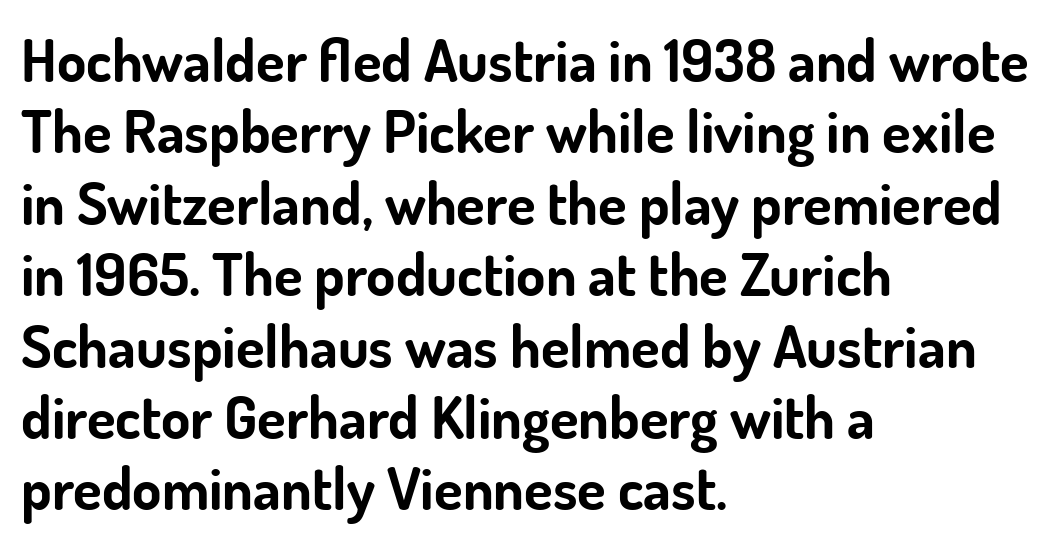
{"serif": "no", "italic": "no", "bold": "yes", "weight": "bold", "width": "normal", "stroke_contrast": "low", "x_height": "small", "monospaced": "no", "underline": "no", "align": "left", "line_spacing_ratio": 1.21, "letter_spacing": "normal", "letter_spacing_em": 0.0, "glyph_px": 59}
